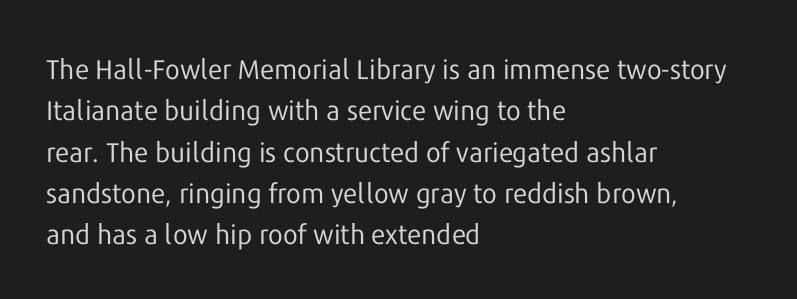
{"italic": "no", "bold": "no", "underline": "no", "align": "left", "line_spacing": "normal", "line_spacing_ratio": 1.53, "letter_spacing": "normal", "letter_spacing_em": 0.0, "glyph_px": 27}
